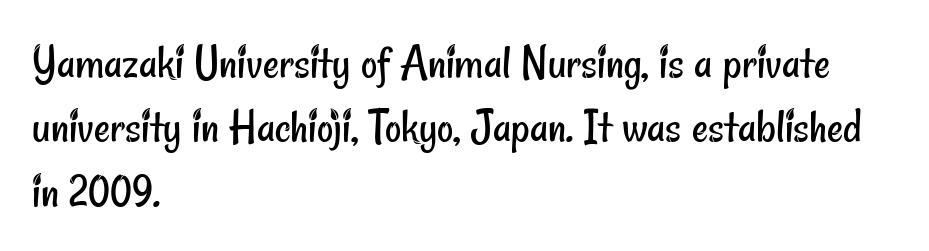
The image shows 50 px regular-weight, condensed sans-serif type; set left-aligned, normal line spacing (1.29x), normal letter spacing, not underlined; low stroke contrast and a small x-height.
